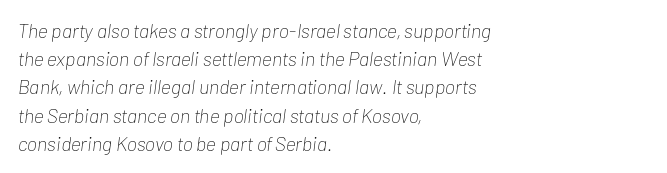
Q: Is the text bold? A: No.
Q: Is the text italic (slanted)? A: Yes, it leans right by about 7 degrees.
Q: Is the text underlined? A: No.
Q: How is the paragraph aligned? A: Left-aligned.
Q: Is the spacing between letters normal or unusually wide? A: Normal.
Q: Is the spacing between lines tight, normal or loose? A: Normal.
